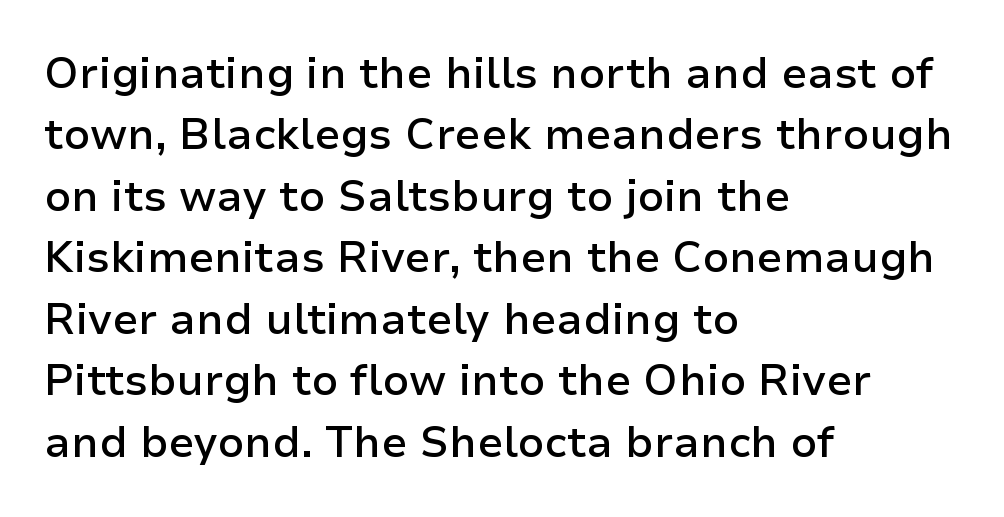
Unlike italic type, these characters show no tilt at all. Summary of vertical rhythm: regular, with standard interline spacing. Layout note: lines flush left. Honestly, the letter spacing is just normal — you wouldn't notice it. Decoration check: the copy has no underline.
